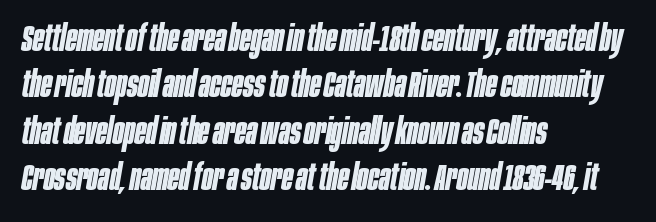
You can tell it's italic because the verticals aren't actually vertical. Glance below the letters and you will spot only blank space. The paragraph shown leans on its left margin. Successive baselines arrive at the customary interval. Each letter keeps its own natural width here, so spacing adapts to shape. Notice how thick the strokes are: this is what a full bold looks like.
